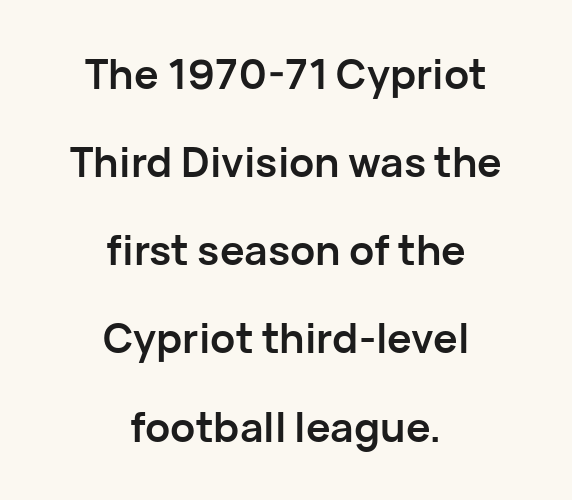
The image shows 41 px semibold sans-serif type, upright; set centered, loose line spacing (2.15x), normal letter spacing, not underlined; low stroke contrast and a medium x-height.
